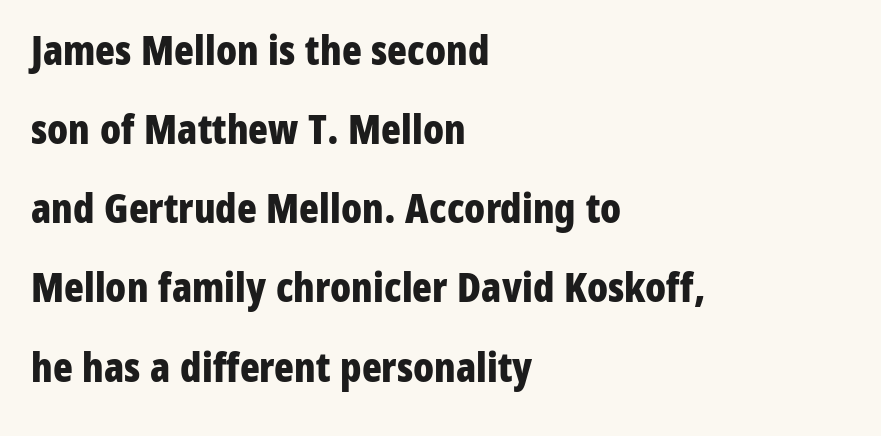
The image shows 41 px bold, condensed sans-serif type, upright; set left-aligned, loose line spacing (1.93x), normal letter spacing, not underlined; low stroke contrast and a medium x-height.
